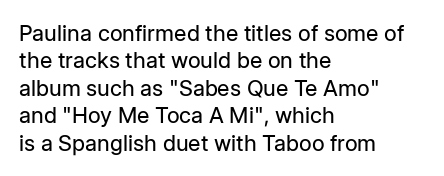
Counters stay open thanks to moderate or lighter strokes. All the whitespace from short lines collects on the right. Normally led — the rows are evenly, conventionally spaced. The glyphs are unaccompanied by any horizontal stroke below them.
